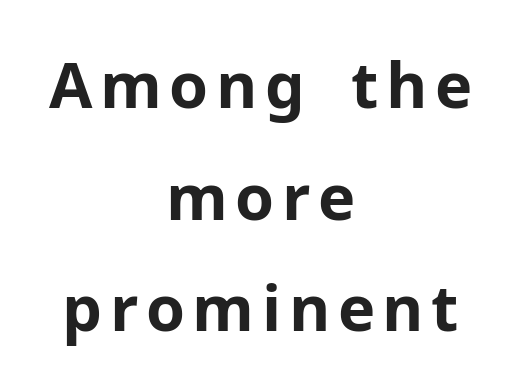
The image shows 63 px bold sans-serif type, upright; set centered, line spacing 1.77x, not underlined; low stroke contrast and a medium x-height.
